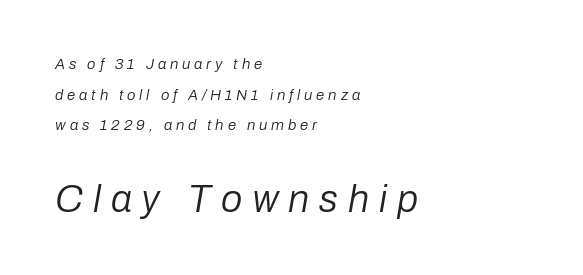
{"italic": "yes", "lean": "right", "slant_degrees": 10, "bold": "no", "weight": "regular", "width": "normal", "stroke_contrast": "low", "x_height": "medium", "monospaced": "no", "underline": "no", "align": "left", "line_spacing": "loose", "line_spacing_ratio": 2.05, "letter_spacing": "wide", "letter_spacing_em": 0.26, "larger_block": "second", "size_ratio": 2.53, "glyph_px": 38}
